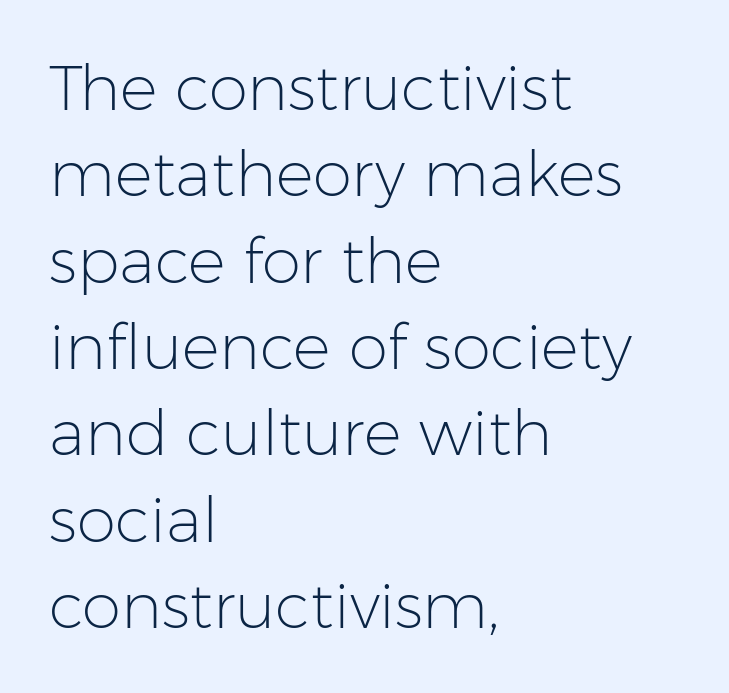
Reading down the column, the eye jumps a familiar distance to each next line. Standard letterfit; no display-style spreading of the glyphs. If you drew a line through each stem, it would be perfectly vertical. In CSS terms this would be text-align: left.
